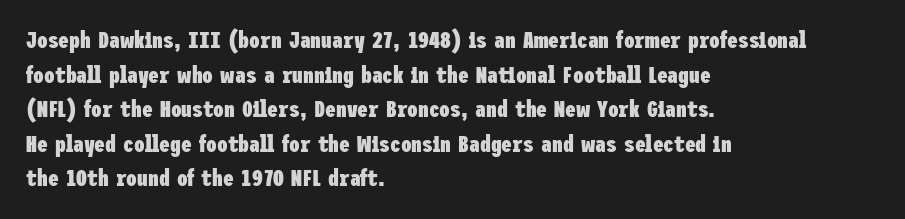
{"italic": "no", "bold": "yes", "underline": "no", "align": "left", "line_spacing": "normal", "line_spacing_ratio": 1.44, "letter_spacing": "normal", "letter_spacing_em": 0.0, "glyph_px": 24}
